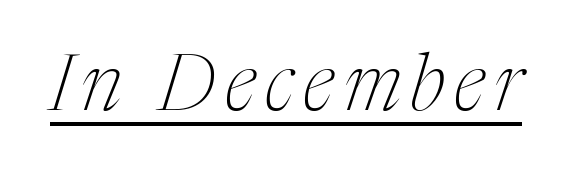
{"serif": "yes", "italic": "yes", "lean": "right", "slant_degrees": 17, "bold": "no", "weight": "thin", "width": "condensed", "stroke_contrast": "medium", "x_height": "medium", "monospaced": "no", "underline": "yes", "glyph_px": 78}
